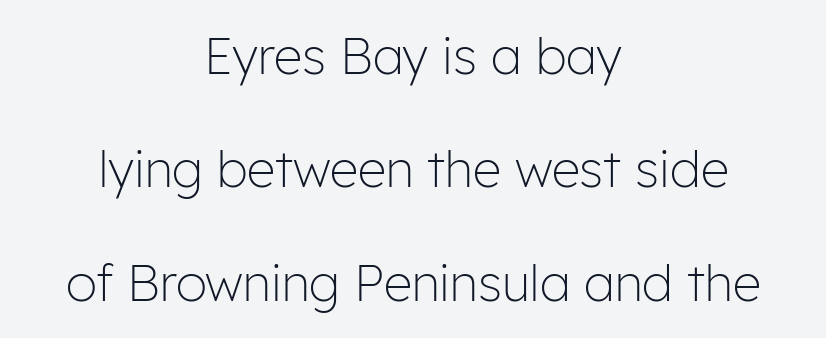
Q: Is the text bold? A: No.
Q: Is the text italic (slanted)? A: No, it is upright.
Q: Is the typeface a serif or a sans-serif typeface? A: Sans-serif.
Q: Is the text underlined? A: No.
Q: How is the paragraph aligned? A: Centered.
Q: Is the spacing between letters normal or unusually wide? A: Normal.
Q: Is the spacing between lines tight, normal or loose? A: Loose.
Q: Width (condensed, normal, or wide)? A: Normal.
Q: Stroke contrast? A: Low.
Q: x-height? A: Medium.
Q: Monospaced? A: No.
